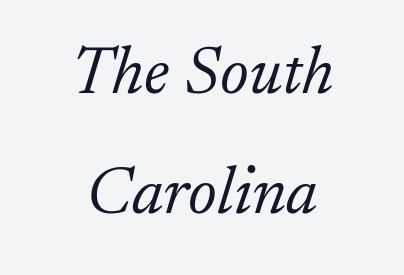
{"serif": "yes", "italic": "yes", "lean": "right", "slant_degrees": 17, "bold": "no", "weight": "light", "width": "normal", "stroke_contrast": "low", "x_height": "small", "monospaced": "no", "underline": "no", "align": "center", "line_spacing_ratio": 1.76, "letter_spacing": "normal", "letter_spacing_em": 0.0, "glyph_px": 68}
